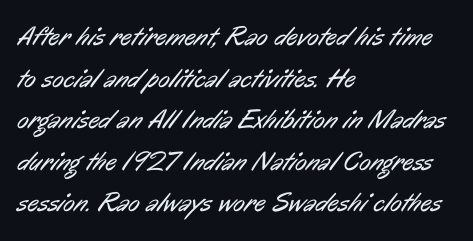
The image shows 27 px text type; set left-aligned, normal line spacing (1.54x), normal letter spacing, not underlined.
